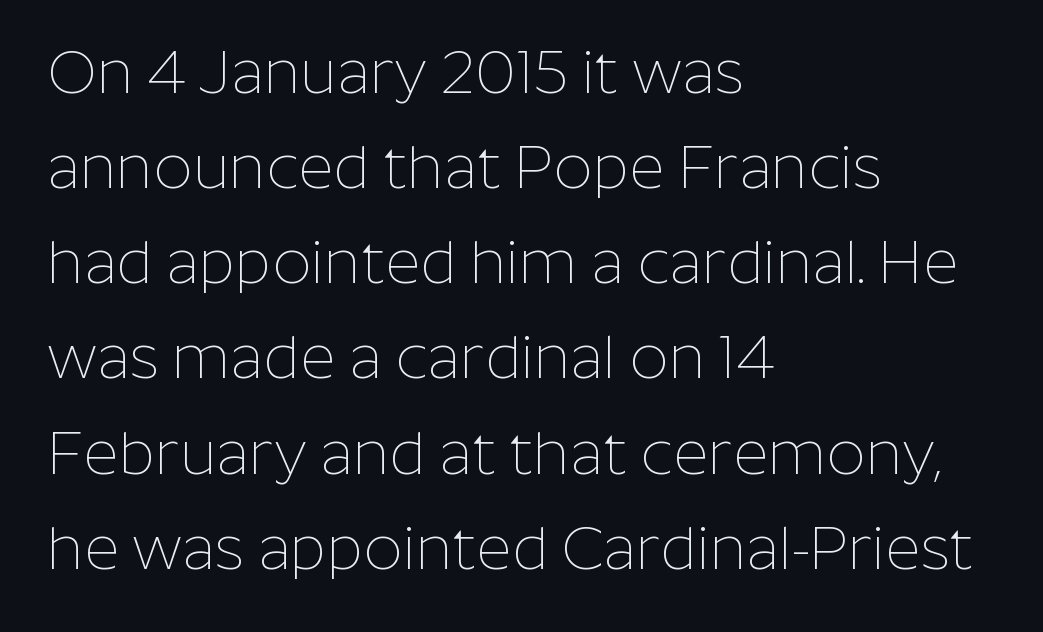
The image shows 61 px thin sans-serif type, upright; set left-aligned, normal line spacing (1.56x), normal letter spacing, not underlined; low stroke contrast and a medium x-height.
